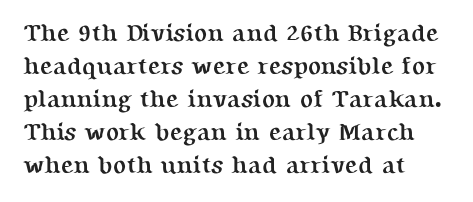
Q: Is the text bold? A: Yes.
Q: Is the text italic (slanted)? A: No, it is upright.
Q: Is the text underlined? A: No.
Q: How is the paragraph aligned? A: Left-aligned.
Q: Is the spacing between letters normal or unusually wide? A: Normal.
Q: Is the spacing between lines tight, normal or loose? A: Normal.
